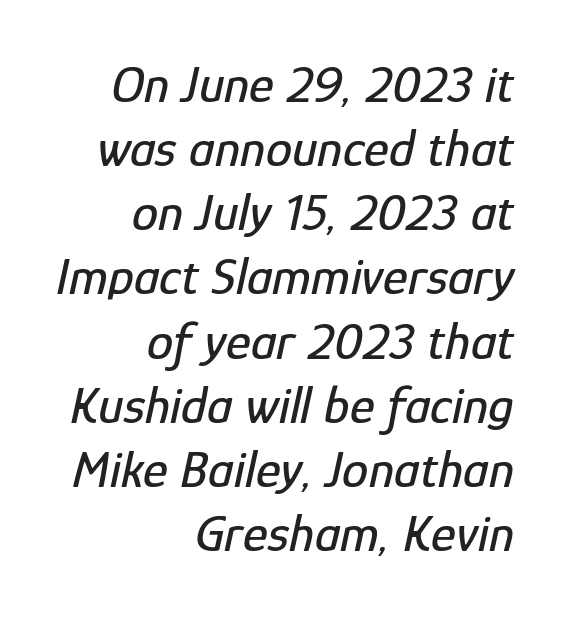
Here the designer chose a conventional face with non-uniform glyph widths. Observe the ordinary spacing: letters are neighbours, not strangers. A flush-right, rag-left setting is used for this passage. The rendering applies a slant to the glyphs.
